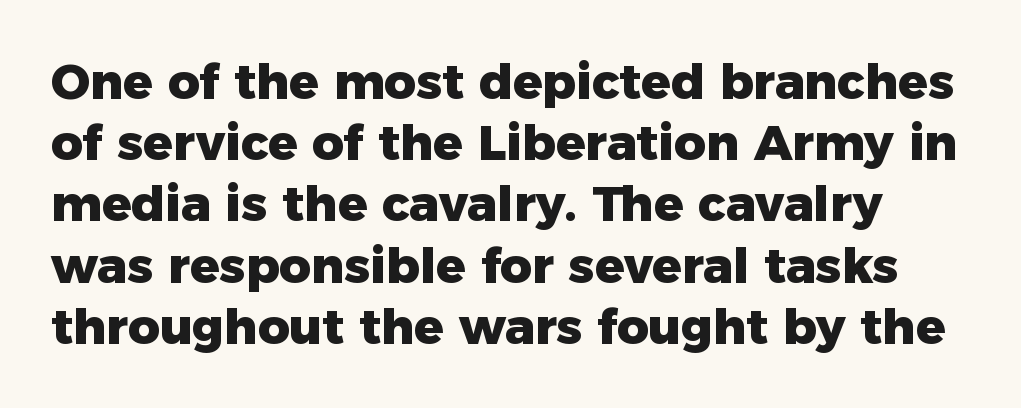
Italic? Not at all — the glyphs are vertical. What weight is shown? A full bold with thick strokes. Observe the ordinary spacing: letters are neighbours, not strangers. Glance below the letters and you will spot only blank space.
